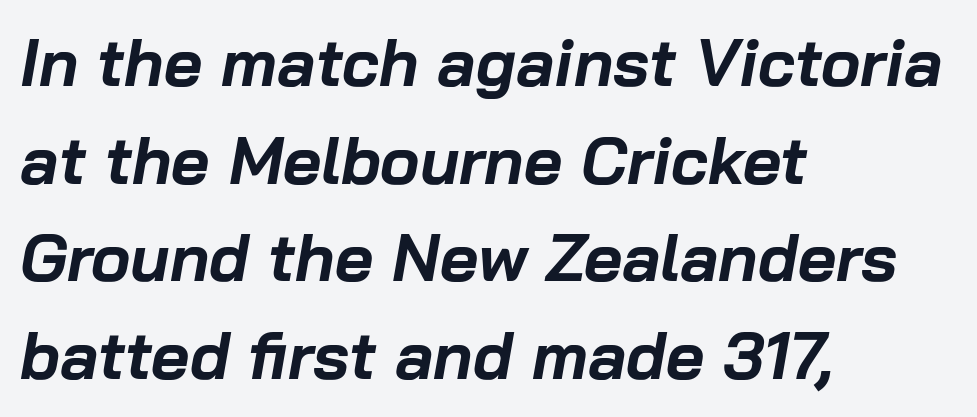
{"italic": "yes", "lean": "right", "slant_degrees": 10, "bold": "yes", "weight": "bold", "width": "normal", "stroke_contrast": "low", "x_height": "medium", "monospaced": "no", "underline": "no", "align": "left", "line_spacing": "normal", "line_spacing_ratio": 1.48, "letter_spacing": "normal", "letter_spacing_em": 0.0, "glyph_px": 66}
